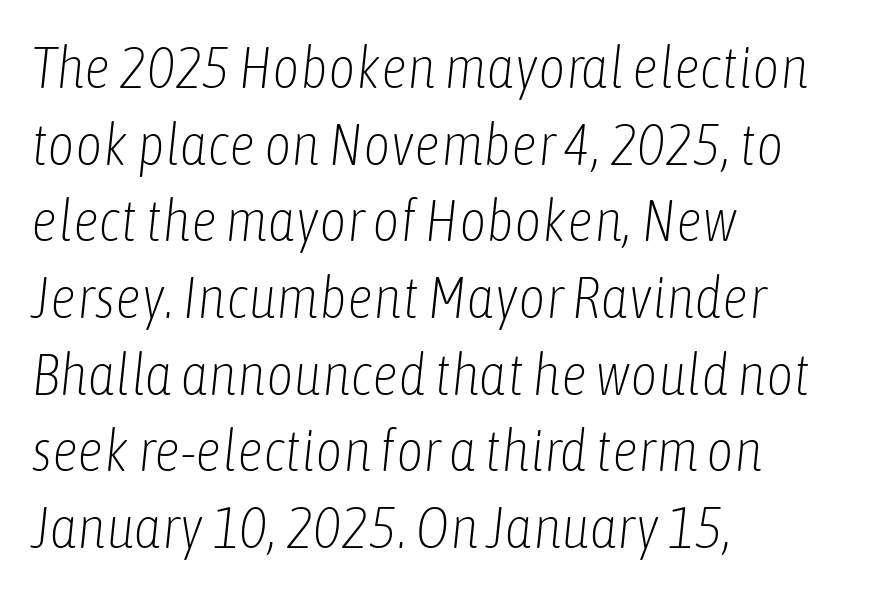
Q: Is the text bold? A: No.
Q: Is the text italic (slanted)? A: Yes, it leans right by about 6 degrees.
Q: Is the text underlined? A: No.
Q: How is the paragraph aligned? A: Left-aligned.
Q: Is the spacing between letters normal or unusually wide? A: Normal.
Q: Is the spacing between lines tight, normal or loose? A: Normal.
Q: Width (condensed, normal, or wide)? A: Condensed.
Q: Stroke contrast? A: Low.
Q: x-height? A: Medium.
Q: Monospaced? A: No.
